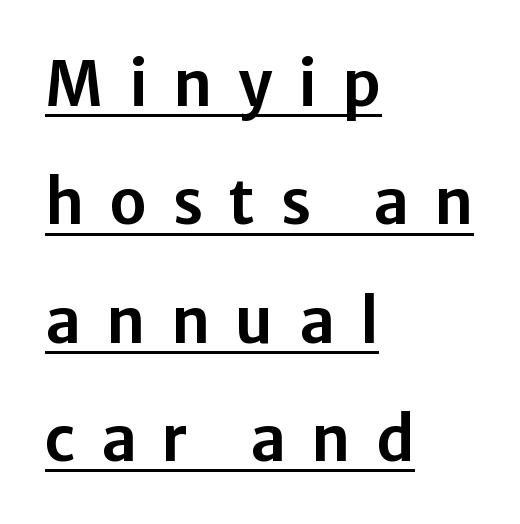
Horizontally, the lines are justified to the leading edge only. Vertical spacing — loose. Characters remain perfectly vertical along every line. The letters carry no serifs — their stems end cleanly without finishing strokes.
